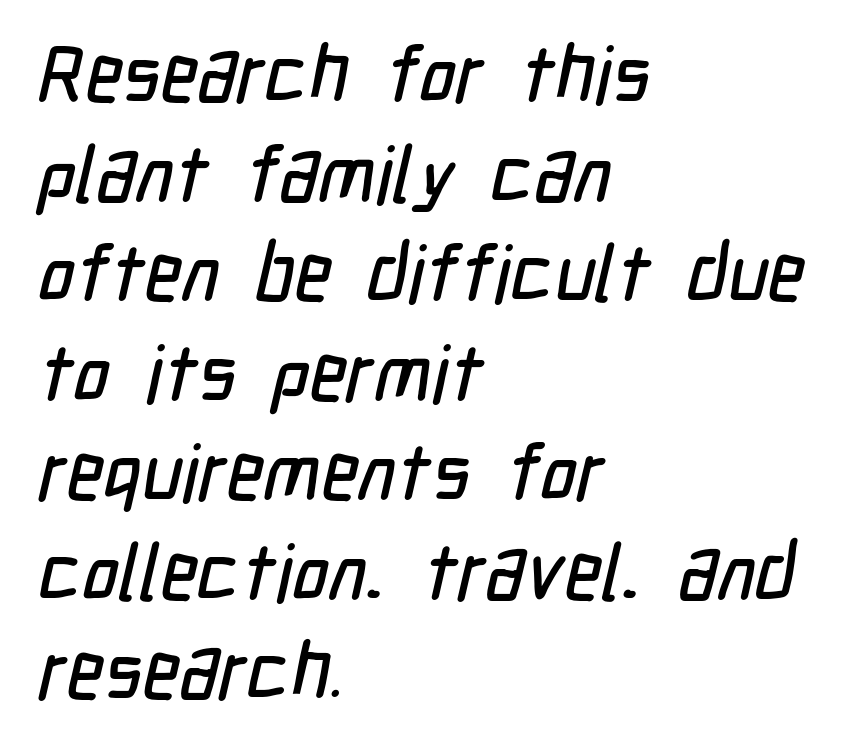
What stands out about the letter spacing? Nothing — it is the standard amount. The letters advance in unequal steps, a hallmark of proportional type. Check where the strokes stop: nothing finishes them off — pure sans. Regular leading. These lines are set flush left with a ragged right edge. Check the space under the baseline: it is left empty.
